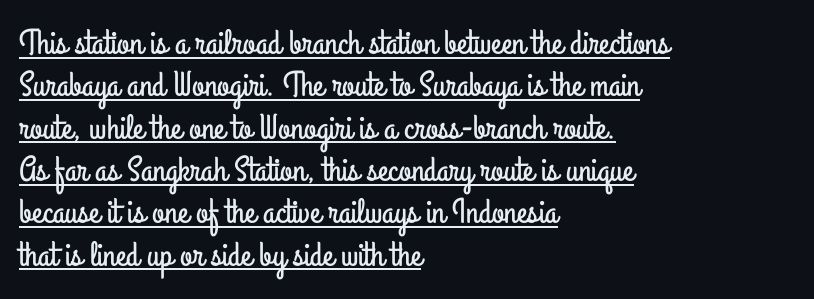
Q: Is the text italic (slanted)? A: No, it is upright.
Q: Is the typeface a serif or a sans-serif typeface? A: Sans-serif.
Q: Is the text underlined? A: Yes.
Q: How is the paragraph aligned? A: Left-aligned.
Q: Is the spacing between letters normal or unusually wide? A: Normal.
Q: Width (condensed, normal, or wide)? A: Condensed.
Q: Stroke contrast? A: Low.
Q: x-height? A: Small.
Q: Monospaced? A: No.
